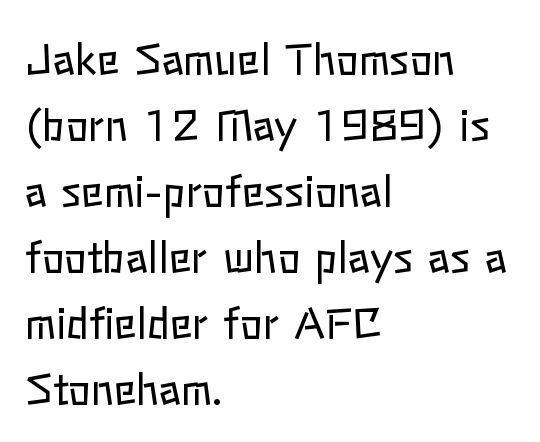
{"italic": "no", "bold": "no", "weight": "regular", "width": "normal", "stroke_contrast": "low", "x_height": "medium", "monospaced": "no", "underline": "no", "align": "left", "line_spacing": "normal", "line_spacing_ratio": 1.57, "letter_spacing": "normal", "letter_spacing_em": 0.0, "glyph_px": 42}
